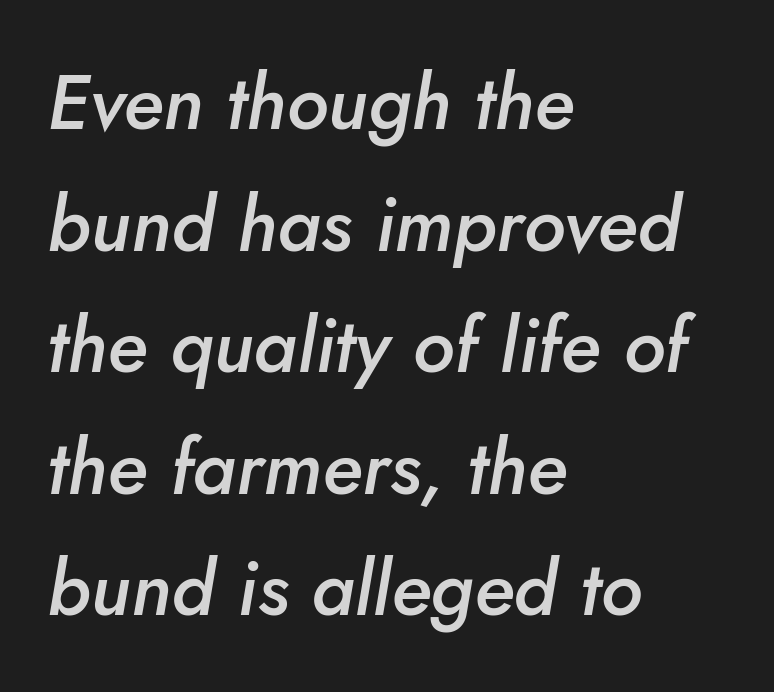
Line beginnings align vertically; line endings do not. The face used here is proportionally spaced, like ordinary book or web type. Glance below the letters and you will spot only blank space. Leading matches the norm, producing a regular column. The sample has been set in demibold, a notch under bold.
